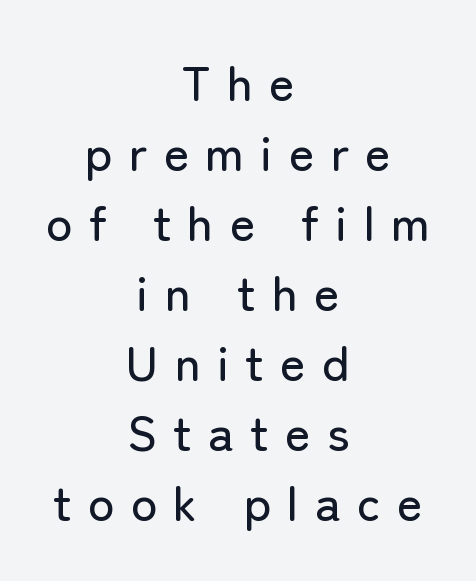
Does the leading feel generous? No, just average. Caption: expanded tracking, letters set apart. Letterform terminals end flat and unadorned throughout the passage. This sample has the flowing, uneven cadence of proportional lettering.
